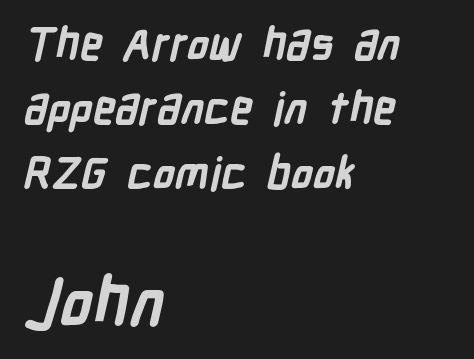
{"serif": "no", "bold": "yes", "weight": "semibold", "width": "condensed", "stroke_contrast": "low", "x_height": "medium", "monospaced": "no", "underline": "no", "align": "left", "line_spacing": "normal", "line_spacing_ratio": 1.43, "letter_spacing": "normal", "letter_spacing_em": 0.0, "larger_block": "second", "size_ratio": 1.49, "glyph_px": 67}
